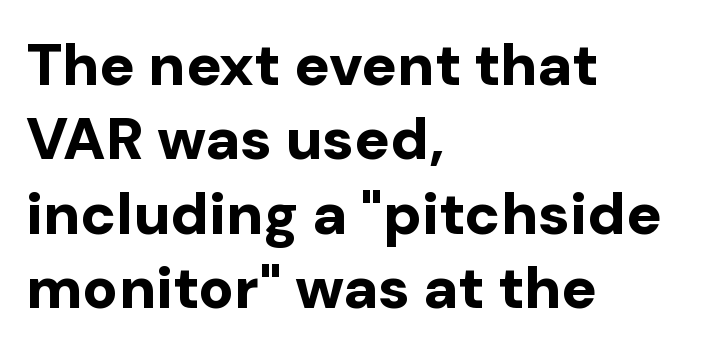
{"serif": "no", "italic": "no", "bold": "yes", "weight": "bold", "width": "normal", "stroke_contrast": "low", "x_height": "medium", "monospaced": "no", "underline": "no", "align": "left", "line_spacing": "normal", "line_spacing_ratio": 1.26, "letter_spacing": "normal", "letter_spacing_em": 0.0, "glyph_px": 59}
